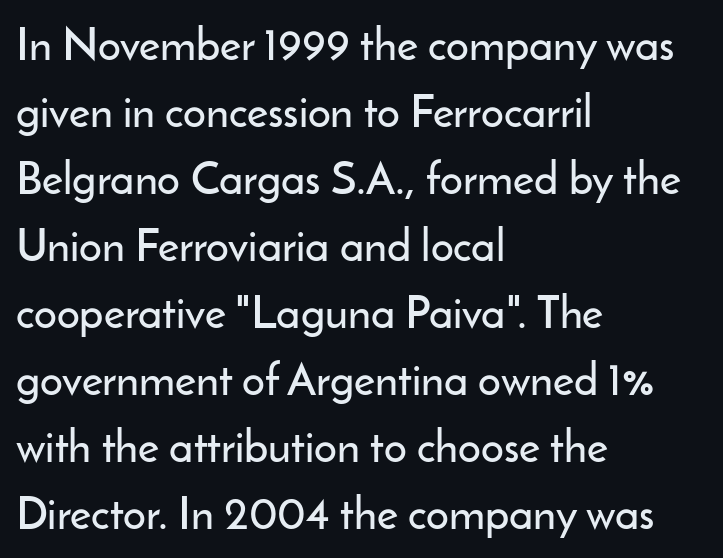
{"serif": "no", "italic": "no", "width": "normal", "stroke_contrast": "low", "x_height": "small", "monospaced": "no", "underline": "no", "align": "left", "line_spacing": "normal", "line_spacing_ratio": 1.49, "letter_spacing": "normal", "letter_spacing_em": 0.0, "glyph_px": 45}
